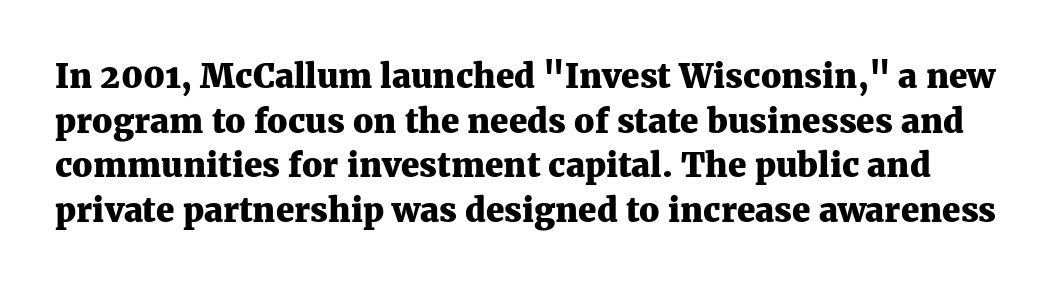
The image shows 33 px heavy serif type, upright; set normal line spacing (1.35x), normal letter spacing, not underlined; medium stroke contrast and a medium x-height.
